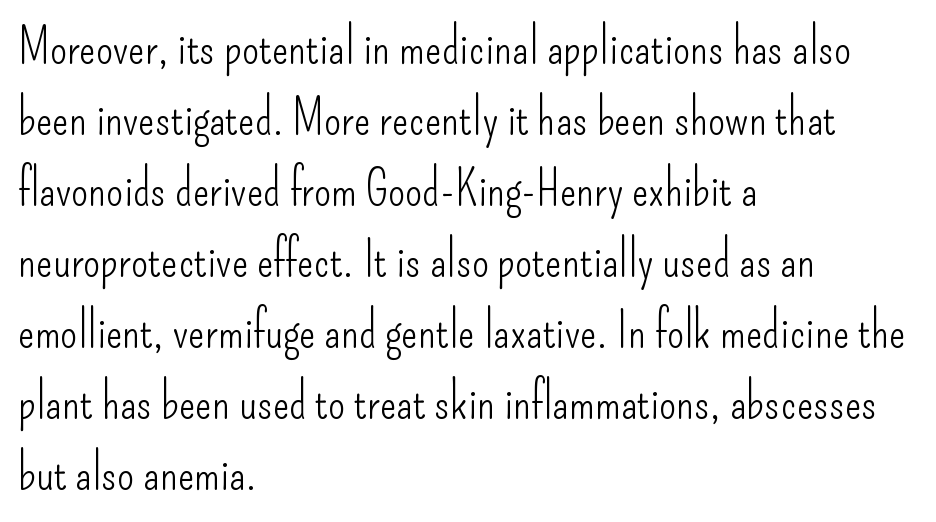
The image shows 49 px light, condensed sans-serif type, upright; set left-aligned, normal line spacing (1.45x), normal letter spacing, not underlined; low stroke contrast and a small x-height.
